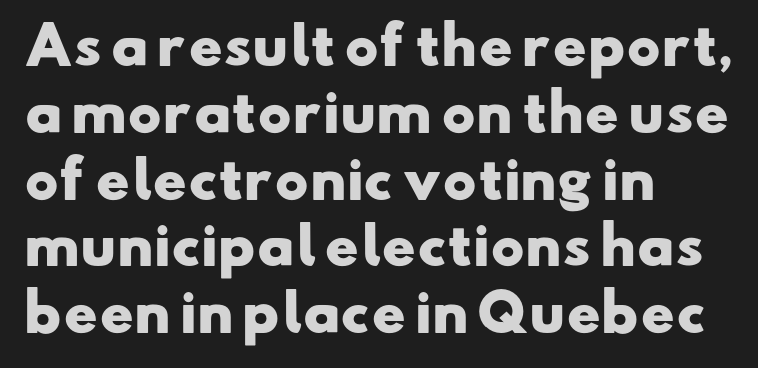
Check where the strokes stop: nothing finishes them off — pure sans. Typographic density is high because the face is bold. Observe the ordinary spacing: letters are neighbours, not strangers. Short and long lines alike share a common starting point at left.
